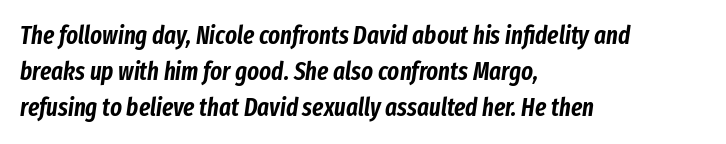
Q: Is the text italic (slanted)? A: Yes, it leans right by about 8 degrees.
Q: Is the text underlined? A: No.
Q: How is the paragraph aligned? A: Left-aligned.
Q: Is the spacing between letters normal or unusually wide? A: Normal.
Q: Is the spacing between lines tight, normal or loose? A: Normal.
